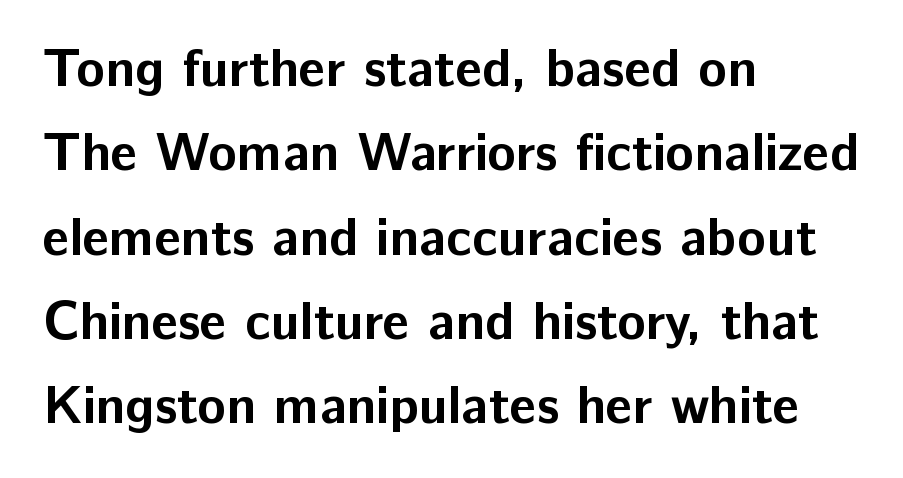
{"serif": "no", "italic": "no", "bold": "yes", "weight": "bold", "width": "normal", "stroke_contrast": "low", "x_height": "medium", "monospaced": "no", "underline": "no", "align": "left", "line_spacing": "normal", "line_spacing_ratio": 1.59, "letter_spacing": "normal", "letter_spacing_em": 0.0, "glyph_px": 53}
